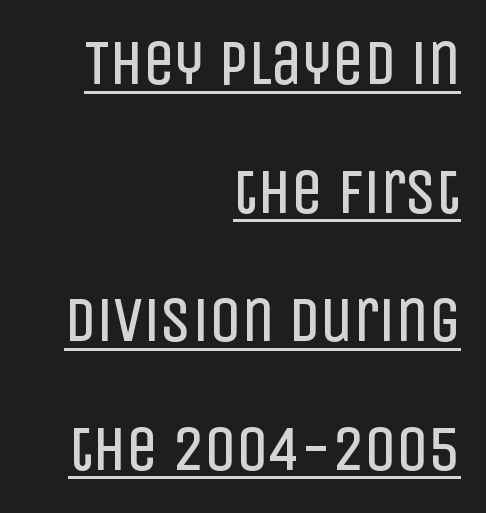
The image shows 63 px regular-weight, condensed sans-serif type, upright; set right-aligned, loose line spacing (2.04x), normal letter spacing, underlined; low stroke contrast and a large x-height.
